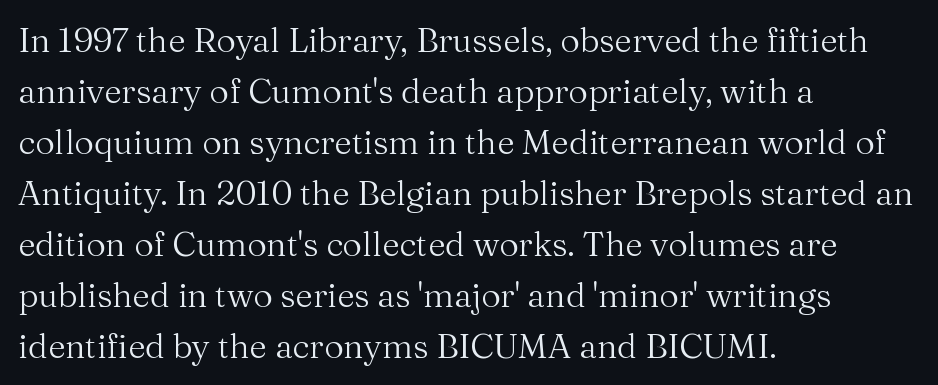
Q: Is the text bold? A: No.
Q: Is the text italic (slanted)? A: No, it is upright.
Q: Is the typeface a serif or a sans-serif typeface? A: Serif.
Q: Is the text underlined? A: No.
Q: How is the paragraph aligned? A: Left-aligned.
Q: Is the spacing between letters normal or unusually wide? A: Normal.
Q: Is the spacing between lines tight, normal or loose? A: Normal.
Q: Width (condensed, normal, or wide)? A: Normal.
Q: Stroke contrast? A: Medium.
Q: x-height? A: Medium.
Q: Monospaced? A: No.
